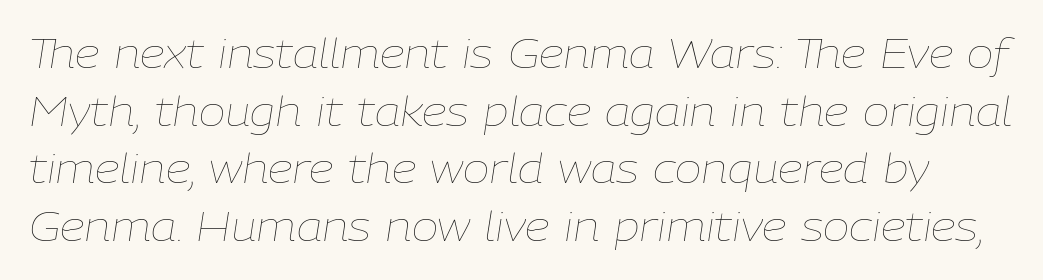
The image shows 40 px thin type, italic (leaning right); set normal line spacing (1.44x), normal letter spacing, not underlined; low stroke contrast and a medium x-height.
